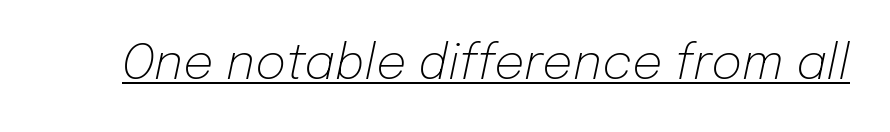
On a weight scale, this lands at 450 or below. Caption: standard tracking, unaltered. The whole block is typeset with a tilt. Honestly, the underline is the first thing you notice here. Looks like regular typesetting: each glyph gets only the width it needs.
